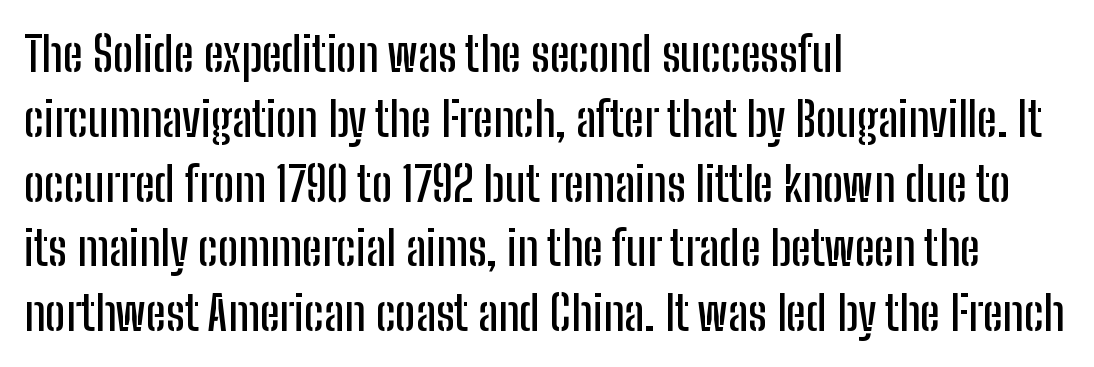
There is no visible air inserted between adjacent glyphs. The space between consecutive lines is moderate. Spacing verdict: proportional, widths tailored to each character. Do the letters lean? They stand straight. Note: no serifs on the glyphs.
